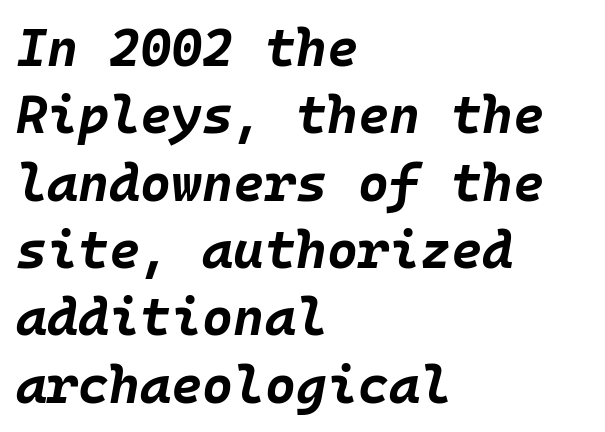
When letters slant like this, we call the style italic. Whoever set this chose a conventional vertical rhythm. Tracking here is standard; glyphs follow each other at the usual distance. One-word summary of the alignment: left. These lines are rendered in a fixed-pitch font. Every letter is thick-stroked: bold, no question.
